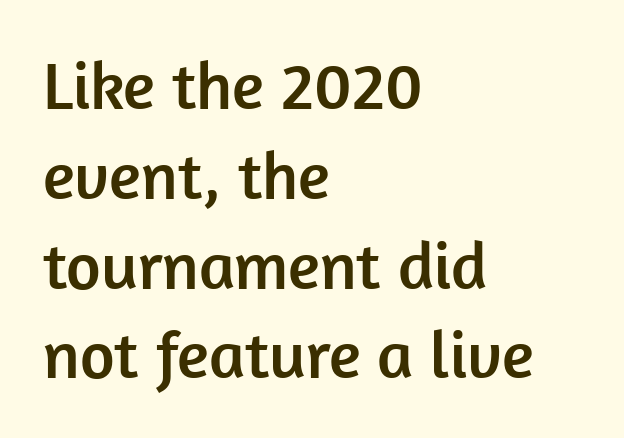
{"serif": "no", "italic": "no", "width": "normal", "stroke_contrast": "low", "x_height": "medium", "monospaced": "no", "underline": "no", "align": "left", "line_spacing": "normal", "line_spacing_ratio": 1.34, "letter_spacing": "normal", "letter_spacing_em": 0.0, "glyph_px": 67}
